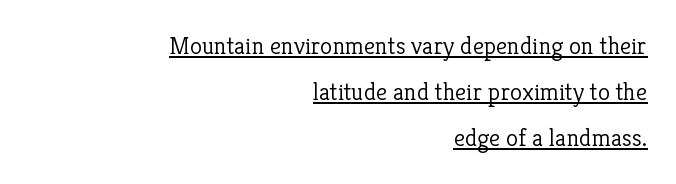
Q: Is the text bold? A: No.
Q: Is the text italic (slanted)? A: No, it is upright.
Q: Is the text underlined? A: Yes.
Q: How is the paragraph aligned? A: Right-aligned.
Q: Is the spacing between letters normal or unusually wide? A: Normal.
